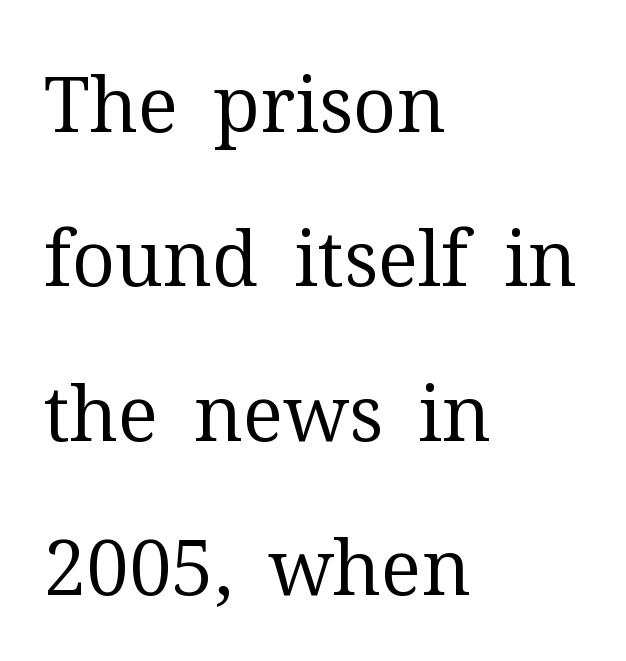
Q: Is the text bold? A: No.
Q: Is the text italic (slanted)? A: No, it is upright.
Q: Is the typeface a serif or a sans-serif typeface? A: Serif.
Q: Is the text underlined? A: No.
Q: How is the paragraph aligned? A: Left-aligned.
Q: Is the spacing between letters normal or unusually wide? A: Normal.
Q: Is the spacing between lines tight, normal or loose? A: Loose.
Q: Width (condensed, normal, or wide)? A: Normal.
Q: Stroke contrast? A: Medium.
Q: x-height? A: Medium.
Q: Monospaced? A: No.
